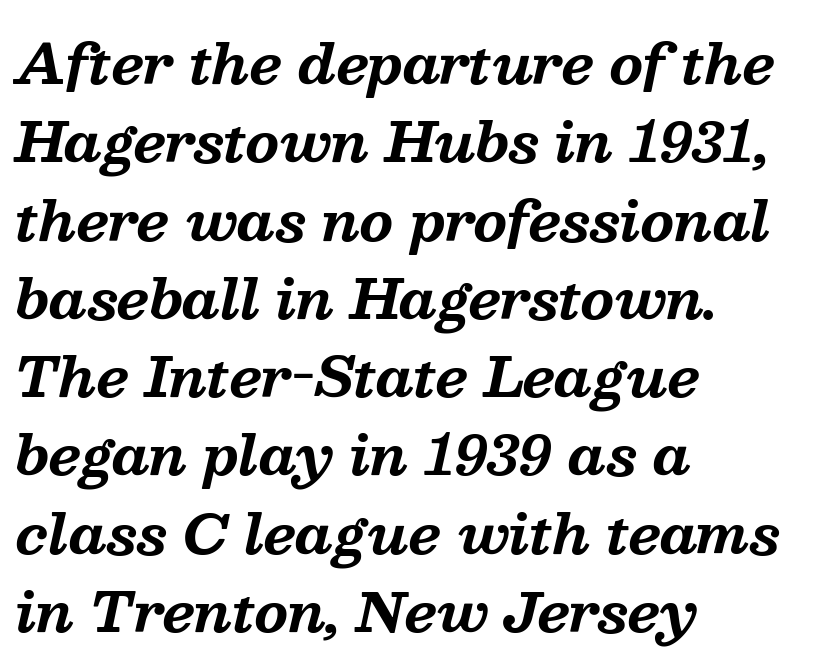
{"serif": "yes", "italic": "yes", "lean": "right", "slant_degrees": 13, "bold": "yes", "weight": "bold", "width": "normal", "stroke_contrast": "medium", "x_height": "medium", "monospaced": "no", "underline": "no", "align": "left", "line_spacing": "normal", "line_spacing_ratio": 1.45, "letter_spacing": "normal", "letter_spacing_em": 0.0, "glyph_px": 54}
